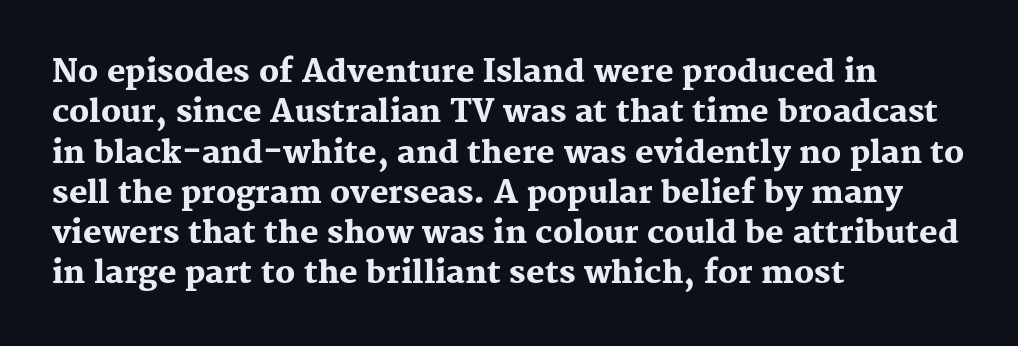
The image shows 31 px heavy serif type, upright; set left-aligned, normal line spacing (1.3x), normal letter spacing, not underlined; medium stroke contrast and a medium x-height.
